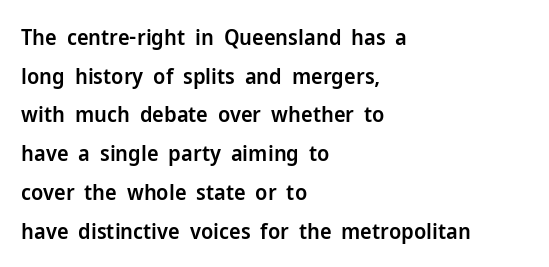
{"italic": "no", "bold": "semi", "underline": "no", "align": "left", "line_spacing_ratio": 1.76, "letter_spacing": "normal", "letter_spacing_em": 0.0, "glyph_px": 22}
